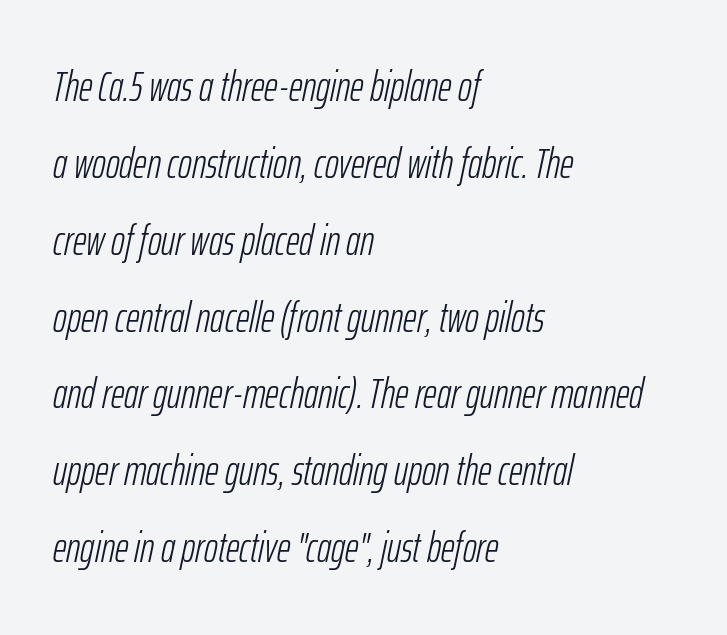
Q: Is the text bold? A: No.
Q: Is the text italic (slanted)? A: Yes, it leans right by about 12 degrees.
Q: Is the text underlined? A: No.
Q: How is the paragraph aligned? A: Left-aligned.
Q: Is the spacing between letters normal or unusually wide? A: Normal.
Q: Width (condensed, normal, or wide)? A: Condensed.
Q: Stroke contrast? A: Low.
Q: x-height? A: Medium.
Q: Monospaced? A: No.
